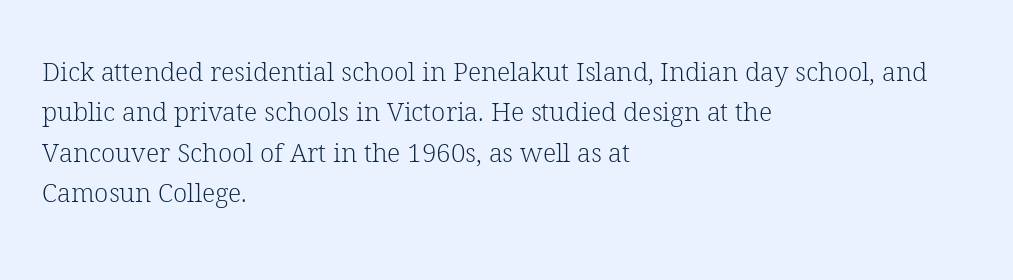
Check the space under the baseline: it is left empty. The type sits square on the baseline with zero lean. Line spacing here is normal. Casual observation: everything's shoved over to the left. Honestly, the letter spacing is just normal — you wouldn't notice it.
